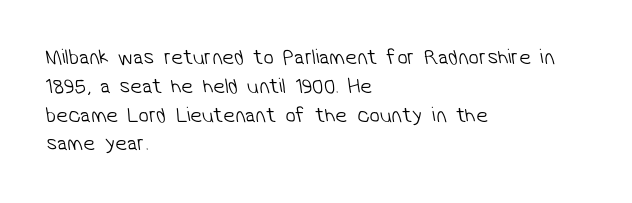
{"bold": "no", "underline": "no", "align": "left", "line_spacing": "normal", "line_spacing_ratio": 1.37, "letter_spacing": "normal", "letter_spacing_em": 0.0, "glyph_px": 21}
